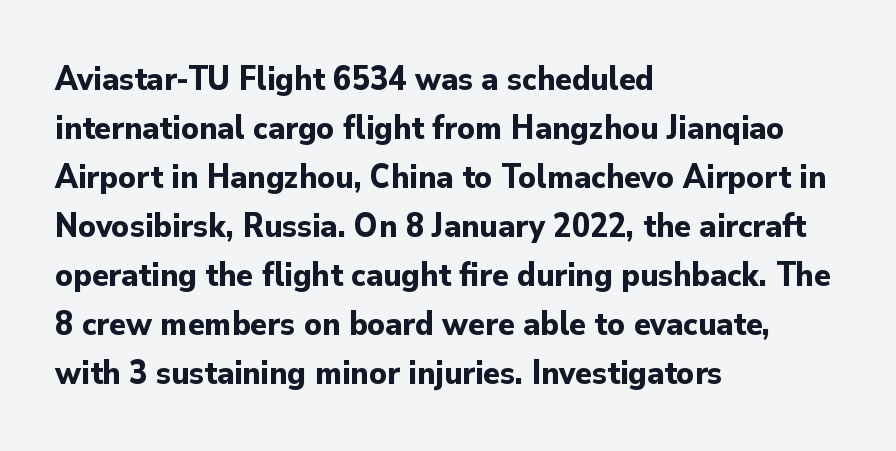
Q: Is the text bold? A: Yes.
Q: Is the text italic (slanted)? A: No, it is upright.
Q: Is the typeface a serif or a sans-serif typeface? A: Sans-serif.
Q: Is the text underlined? A: No.
Q: How is the paragraph aligned? A: Left-aligned.
Q: Is the spacing between letters normal or unusually wide? A: Normal.
Q: Is the spacing between lines tight, normal or loose? A: Normal.
Q: Width (condensed, normal, or wide)? A: Normal.
Q: Stroke contrast? A: Low.
Q: x-height? A: Small.
Q: Monospaced? A: No.
